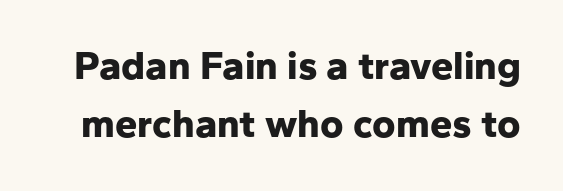
Q: Is the text bold? A: Yes.
Q: Is the text italic (slanted)? A: No, it is upright.
Q: Is the typeface a serif or a sans-serif typeface? A: Sans-serif.
Q: Is the text underlined? A: No.
Q: Is the spacing between letters normal or unusually wide? A: Normal.
Q: Is the spacing between lines tight, normal or loose? A: Normal.
Q: Width (condensed, normal, or wide)? A: Normal.
Q: Stroke contrast? A: Low.
Q: x-height? A: Medium.
Q: Monospaced? A: No.
